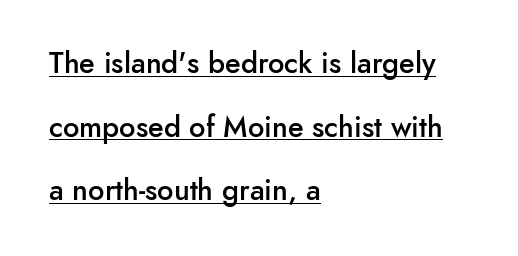
Loosely led — the rows are spread out. Nope, not italic — everything's standing straight. Compared with a centered layout, this one pins lines to the left instead. The rendered words wear a rule along their underside.
